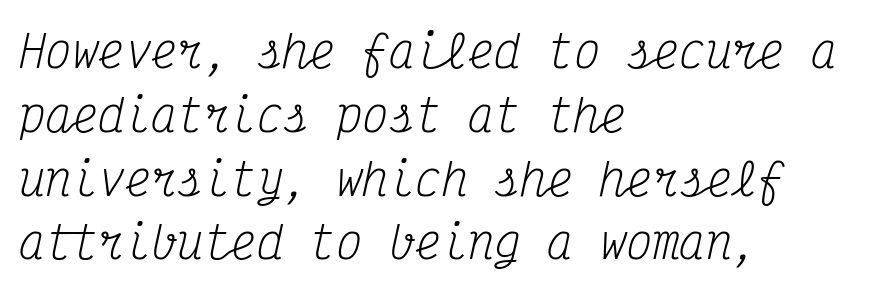
The image shows 44 px regular-weight, condensed serif type, italic (leaning right), monospaced; set left-aligned, normal line spacing (1.45x), normal letter spacing, not underlined; medium stroke contrast and a medium x-height.
